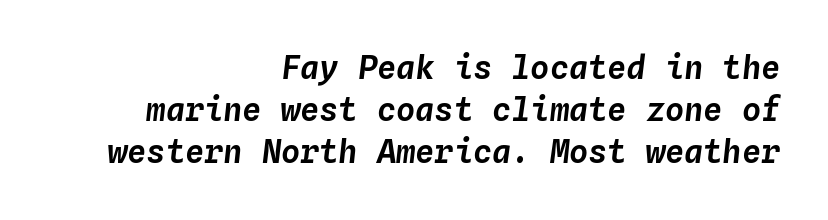
The image shows 32 px text type, italic (leaning right), monospaced; set right-aligned, normal line spacing (1.32x), normal letter spacing, not underlined; low stroke contrast and a medium x-height.
